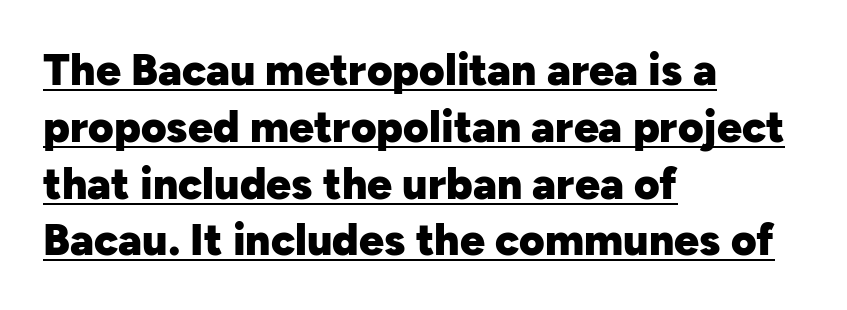
Q: Is the text bold? A: Yes.
Q: Is the text italic (slanted)? A: No, it is upright.
Q: Is the typeface a serif or a sans-serif typeface? A: Sans-serif.
Q: Is the text underlined? A: Yes.
Q: How is the paragraph aligned? A: Left-aligned.
Q: Is the spacing between letters normal or unusually wide? A: Normal.
Q: Is the spacing between lines tight, normal or loose? A: Normal.
Q: Width (condensed, normal, or wide)? A: Normal.
Q: Stroke contrast? A: Low.
Q: x-height? A: Medium.
Q: Monospaced? A: No.
